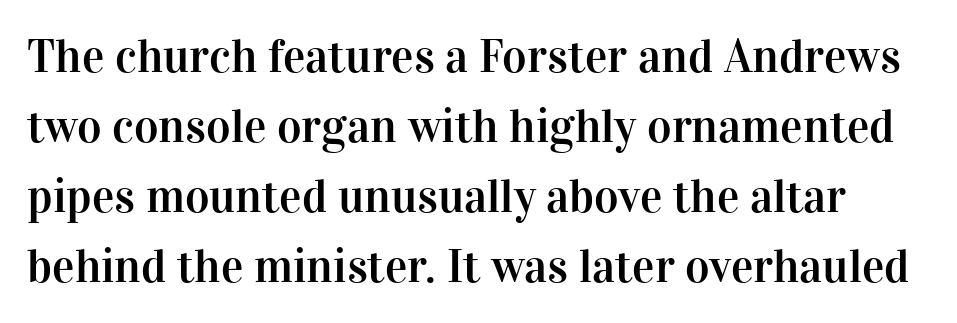
{"serif": "yes", "italic": "no", "width": "normal", "stroke_contrast": "high", "x_height": "medium", "monospaced": "no", "underline": "no", "line_spacing": "normal", "line_spacing_ratio": 1.49, "letter_spacing": "normal", "letter_spacing_em": 0.0, "glyph_px": 47}
